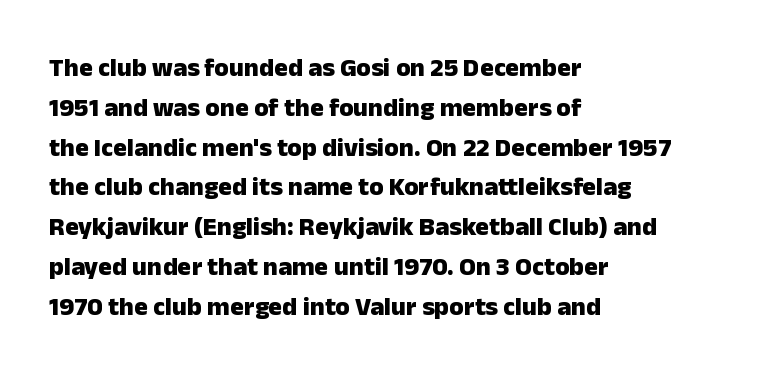
Plenty of ink on the page — the face is bold. Vertical spacing — default. Descenders hang freely into open space. All the whitespace from short lines collects on the right. This rendering leaves character spacing at its baseline value. Do the letters lean? They stand straight.
